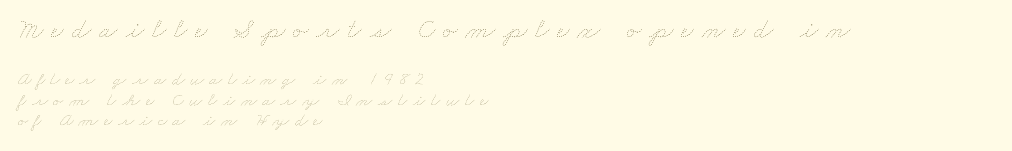
Q: Is the text bold? A: No.
Q: Is the text underlined? A: No.
Q: How is the paragraph aligned? A: Left-aligned.
Q: Is the spacing between letters normal or unusually wide? A: Unusually wide.
Q: Is the spacing between lines tight, normal or loose? A: Tight.
Q: Which block of text is set in a larger size, the first (top) or the second (bottom)? A: The first (top) one.
Q: Width (condensed, normal, or wide)? A: Wide.
Q: Stroke contrast? A: Low.
Q: x-height? A: Small.
Q: Monospaced? A: No.
